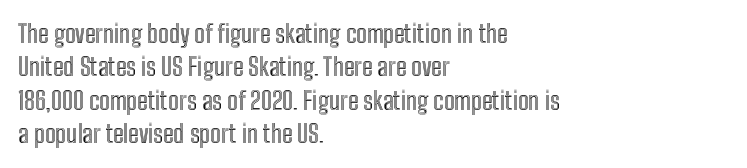
Students, observe: this is what conventionally led text looks like. Observe the ordinary spacing: letters are neighbours, not strangers. Designer's note — italics off, roman on. The specimen omits any rule beneath the text block's lines.
